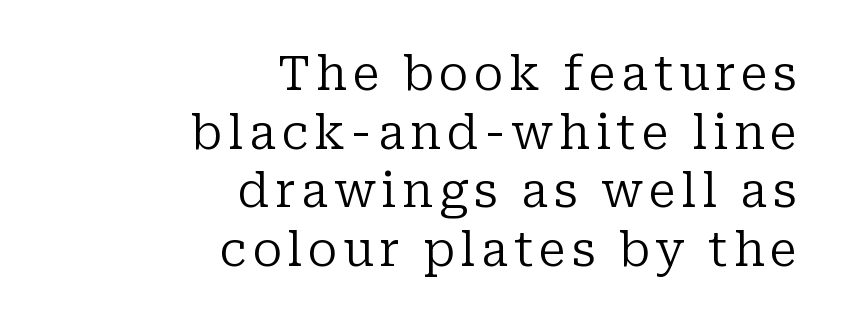
Each stroke keeps to a modest, everyday thickness or less. If you drew a ruler down the right edge, every line would touch it. You could not count columns in this text — the font is proportionally spaced. No italicization has been applied; the sample stays upright. The specimen omits any rule beneath the text block's lines. Leading matches the norm, producing a regular column.
